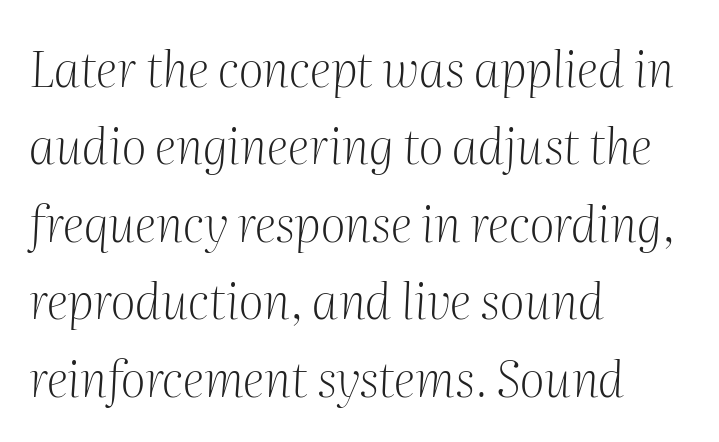
The image shows 49 px light serif type, italic (leaning right); set left-aligned, normal line spacing (1.58x), normal letter spacing, not underlined; medium stroke contrast and a medium x-height.
